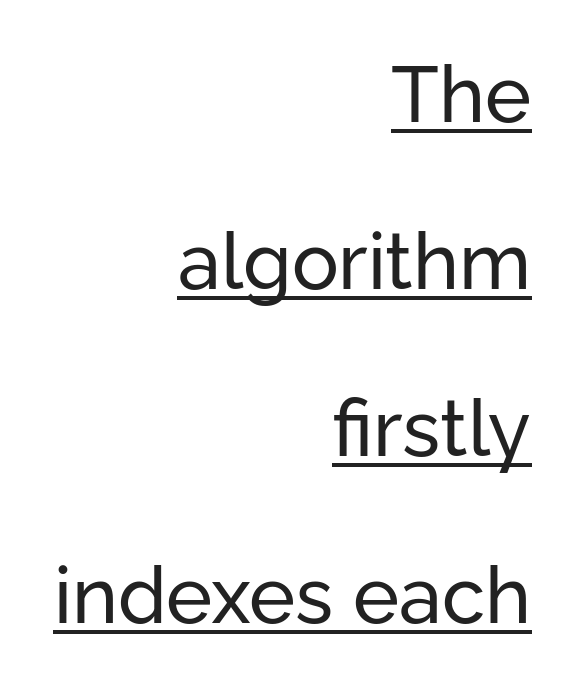
Unlike a traditional serif, this face leaves its strokes unadorned. Here the glyphs are tracked normally, forming tight word shapes. This rendering uses right alignment, leaving the left contour irregular. Vertical stems look standard width or narrower in stroke.
